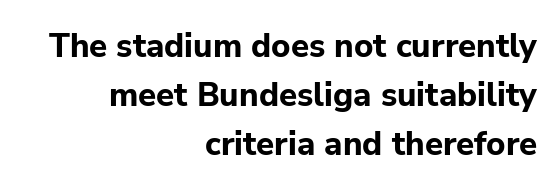
The image shows 33 px bold sans-serif type, upright; set right-aligned, normal line spacing (1.49x), normal letter spacing, not underlined; low stroke contrast and a medium x-height.
